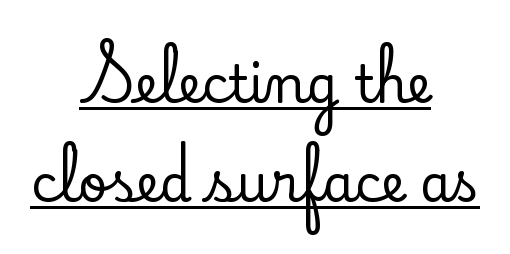
Q: Is the text italic (slanted)? A: No, it is upright.
Q: Is the typeface a serif or a sans-serif typeface? A: Serif.
Q: Is the text underlined? A: Yes.
Q: How is the paragraph aligned? A: Centered.
Q: Is the spacing between letters normal or unusually wide? A: Normal.
Q: Is the spacing between lines tight, normal or loose? A: Loose.
Q: Width (condensed, normal, or wide)? A: Normal.
Q: Stroke contrast? A: Low.
Q: x-height? A: Small.
Q: Monospaced? A: No.
